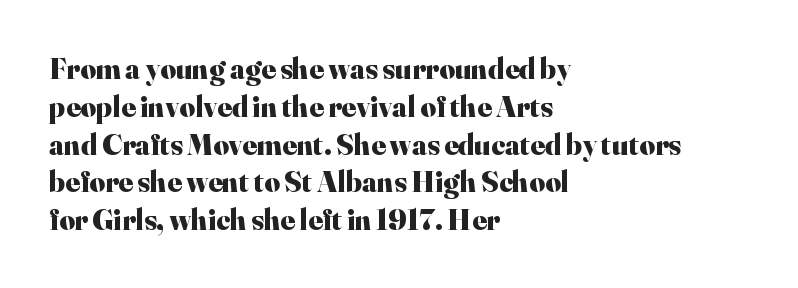
Compared with typical paragraphs, the rows here are spaced about the same. Small tapered or slab feet sit at the stroke ends, so this counts as serif. The tracking reads as untouched default to a designer's eye. The lines in this sample share a left origin and differ only in where they stop. The passage shown is emphatically bold.
